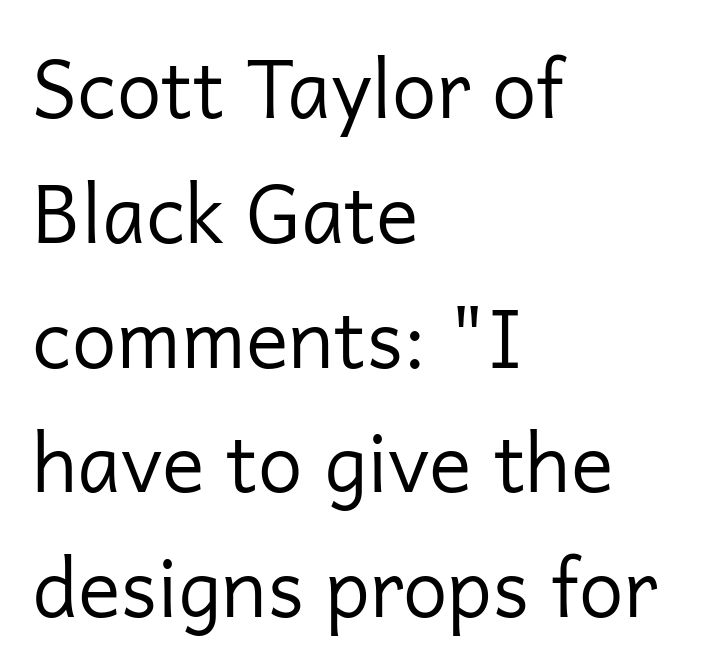
Q: Is the text bold? A: No.
Q: Is the text italic (slanted)? A: No, it is upright.
Q: Is the typeface a serif or a sans-serif typeface? A: Sans-serif.
Q: Is the text underlined? A: No.
Q: How is the paragraph aligned? A: Left-aligned.
Q: Is the spacing between letters normal or unusually wide? A: Normal.
Q: Is the spacing between lines tight, normal or loose? A: Normal.
Q: Width (condensed, normal, or wide)? A: Normal.
Q: Stroke contrast? A: Low.
Q: x-height? A: Medium.
Q: Monospaced? A: No.
